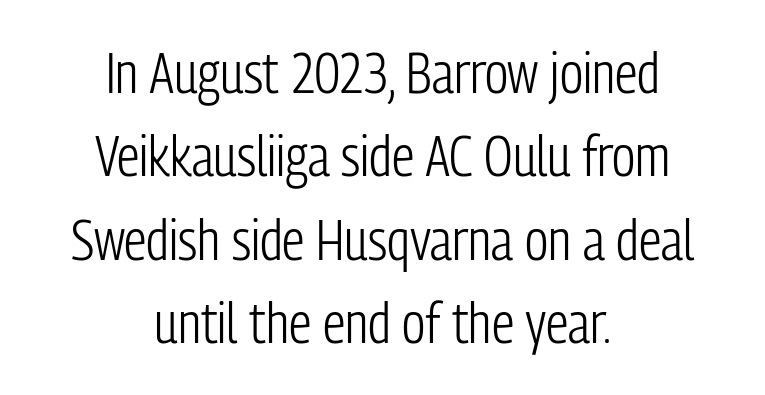
Q: Is the text bold? A: No.
Q: Is the text italic (slanted)? A: No, it is upright.
Q: Is the typeface a serif or a sans-serif typeface? A: Sans-serif.
Q: Is the text underlined? A: No.
Q: How is the paragraph aligned? A: Centered.
Q: Is the spacing between letters normal or unusually wide? A: Normal.
Q: Is the spacing between lines tight, normal or loose? A: Normal.
Q: Width (condensed, normal, or wide)? A: Condensed.
Q: Stroke contrast? A: Low.
Q: x-height? A: Medium.
Q: Monospaced? A: No.
